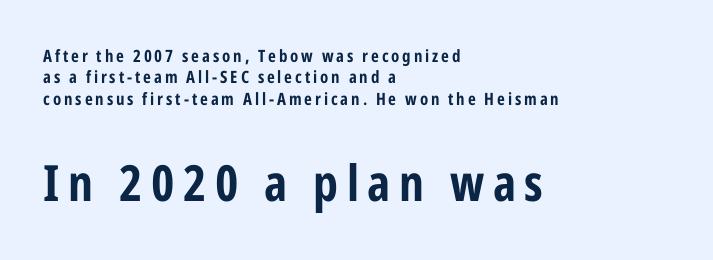
{"serif": "no", "italic": "no", "bold": "yes", "weight": "bold", "width": "condensed", "stroke_contrast": "low", "x_height": "medium", "monospaced": "no", "underline": "no", "align": "left", "line_spacing": "normal", "line_spacing_ratio": 1.26, "larger_block": "second", "size_ratio": 2.94, "glyph_px": 50}
